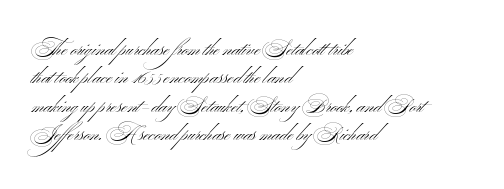
{"bold": "no", "underline": "no", "align": "left", "line_spacing": "normal", "line_spacing_ratio": 1.42, "letter_spacing": "normal", "letter_spacing_em": 0.0, "glyph_px": 20}
